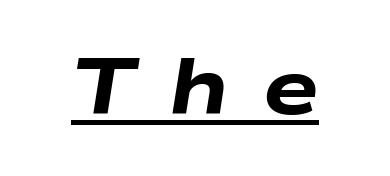
The image shows 79 px heavy, wide type, italic (leaning right); set unusually wide letter spacing (+0.43 em), underlined; low stroke contrast and a medium x-height.
